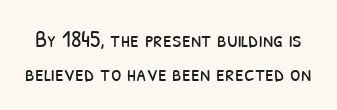
Q: Is the text bold? A: No.
Q: Is the text underlined? A: No.
Q: Is the spacing between letters normal or unusually wide? A: Normal.
Q: Is the spacing between lines tight, normal or loose? A: Normal.
